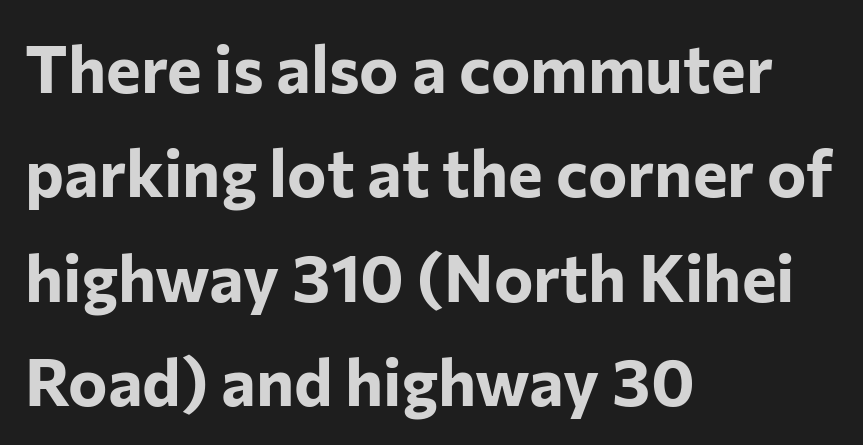
Q: Is the text bold? A: Yes.
Q: Is the text italic (slanted)? A: No, it is upright.
Q: Is the typeface a serif or a sans-serif typeface? A: Sans-serif.
Q: Is the text underlined? A: No.
Q: How is the paragraph aligned? A: Left-aligned.
Q: Is the spacing between letters normal or unusually wide? A: Normal.
Q: Is the spacing between lines tight, normal or loose? A: Normal.
Q: Width (condensed, normal, or wide)? A: Normal.
Q: Stroke contrast? A: Low.
Q: x-height? A: Medium.
Q: Monospaced? A: No.
